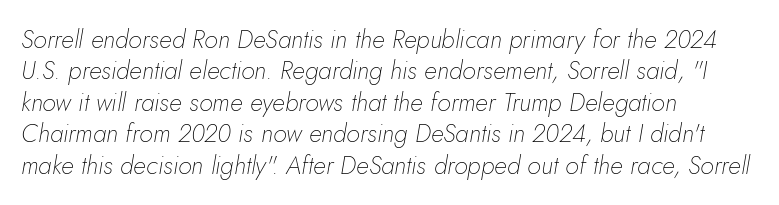
Left-aligned paragraph, ragged on the right. Reading down the column, the eye jumps a familiar distance to each next line. Designer's note — italics engaged. In terms of letterspacing, this is plain default setting. The weight tops out at a normal text grade.
